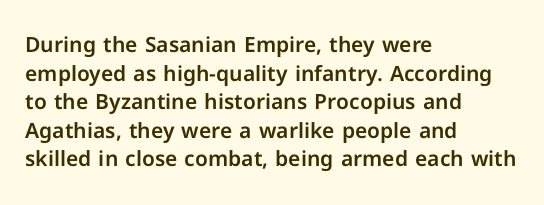
{"italic": "no", "underline": "no", "align": "left", "line_spacing": "normal", "line_spacing_ratio": 1.36, "letter_spacing": "normal", "letter_spacing_em": 0.0, "glyph_px": 21}
